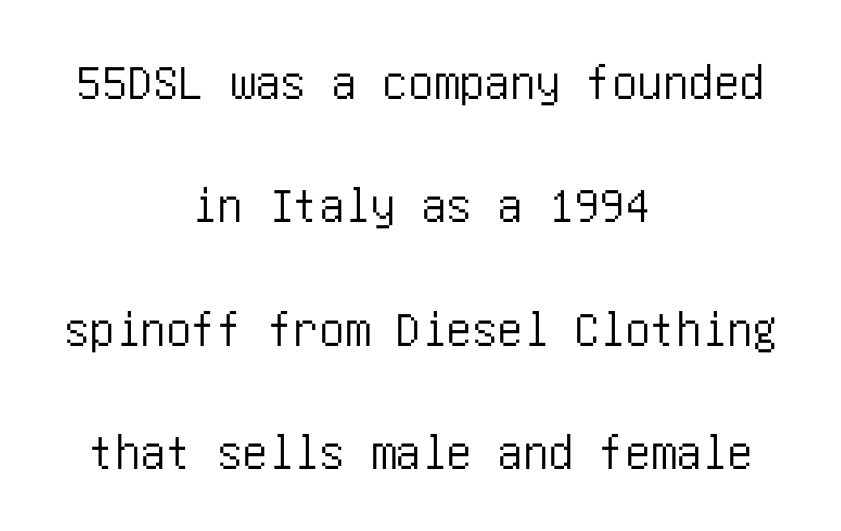
Q: Is the text italic (slanted)? A: No, it is upright.
Q: Is the typeface a serif or a sans-serif typeface? A: Sans-serif.
Q: Is the text underlined? A: No.
Q: How is the paragraph aligned? A: Centered.
Q: Is the spacing between letters normal or unusually wide? A: Normal.
Q: Is the spacing between lines tight, normal or loose? A: Loose.
Q: Width (condensed, normal, or wide)? A: Condensed.
Q: Stroke contrast? A: Low.
Q: x-height? A: Large.
